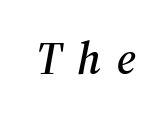
{"serif": "yes", "italic": "yes", "lean": "right", "slant_degrees": 12, "width": "normal", "stroke_contrast": "medium", "x_height": "medium", "monospaced": "no", "underline": "no", "letter_spacing": "wide", "letter_spacing_em": 0.35, "glyph_px": 45}
